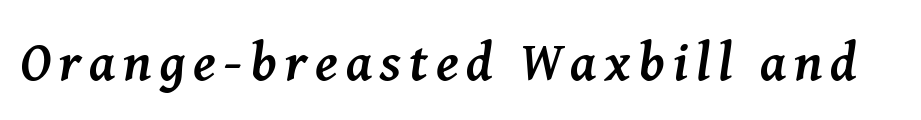
The image shows 54 px semibold serif type, italic (leaning right); set not underlined; medium stroke contrast and a medium x-height.
